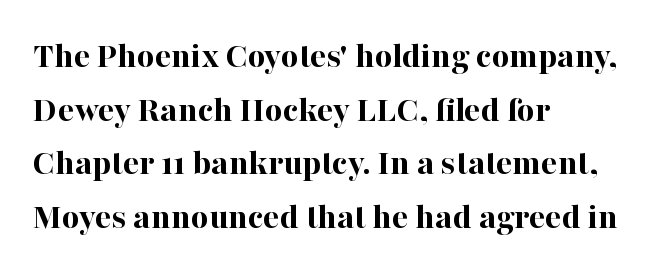
The lines in this sample share a left origin and differ only in where they stop. A bare baseline throughout the passage. When letters stand straight like this, we call the style roman or upright. The text was rendered using a seriffed face with decorative stroke endings.
